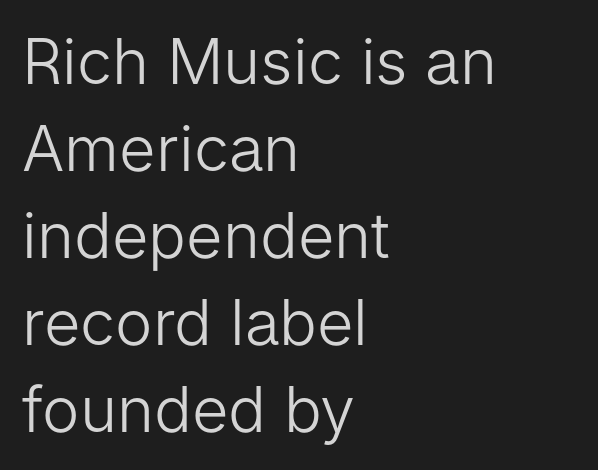
The zone under the glyphs is completely vacant. The gaps between neighbouring characters are ordinary and unremarkable. How would I describe the line gaps? Plain and ordinary. If you drew a line through each stem, it would be perfectly vertical. These lines are composed in type without serifs.
